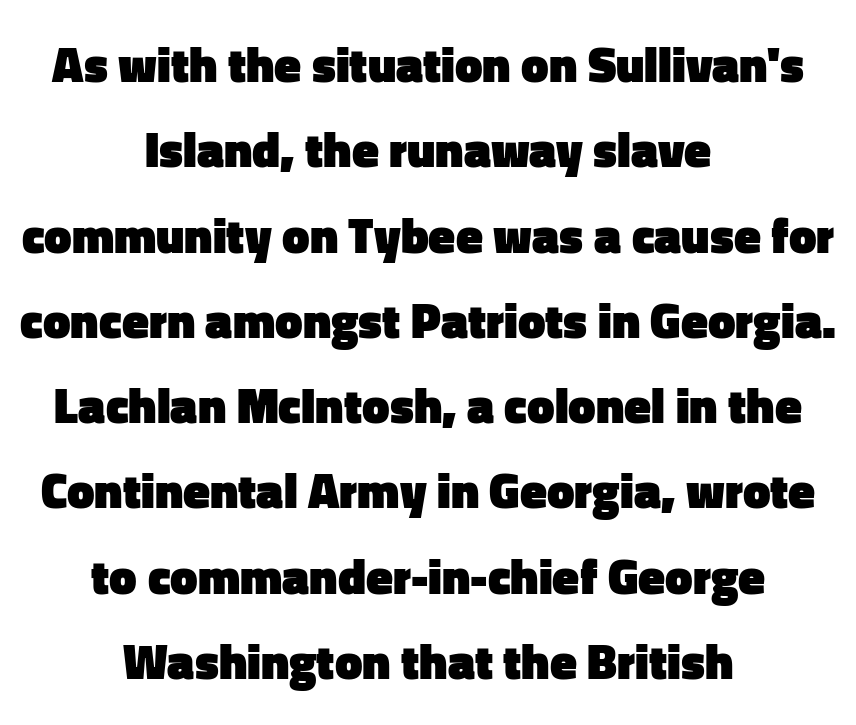
{"serif": "no", "italic": "no", "bold": "yes", "weight": "heavy", "width": "normal", "stroke_contrast": "low", "x_height": "medium", "monospaced": "no", "underline": "no", "align": "center", "line_spacing_ratio": 1.74, "letter_spacing": "normal", "letter_spacing_em": 0.0, "glyph_px": 49}
